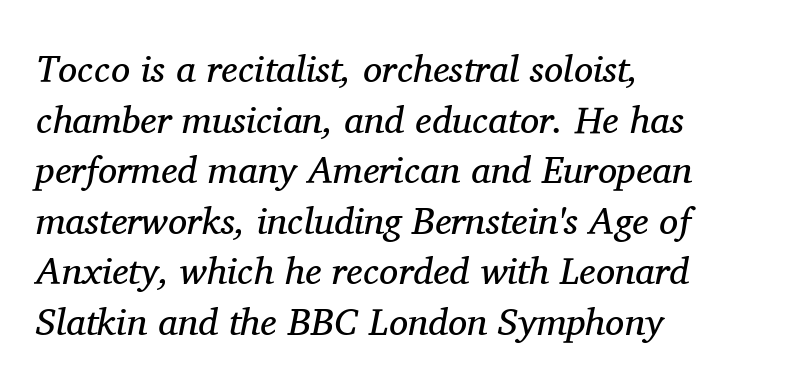
{"serif": "yes", "italic": "yes", "lean": "right", "slant_degrees": 11, "bold": "no", "weight": "regular", "width": "normal", "stroke_contrast": "medium", "x_height": "medium", "monospaced": "no", "underline": "no", "align": "left", "line_spacing": "normal", "line_spacing_ratio": 1.33, "letter_spacing": "normal", "letter_spacing_em": 0.0, "glyph_px": 38}
